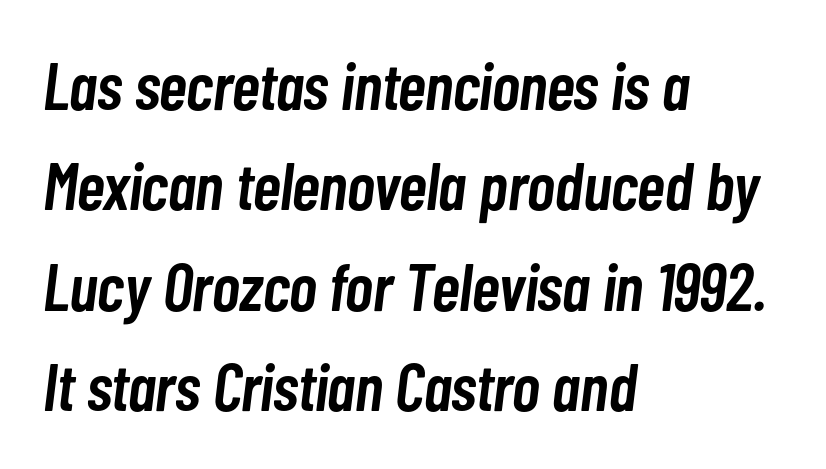
{"italic": "yes", "lean": "right", "slant_degrees": 7, "bold": "semi", "weight": "semibold", "width": "condensed", "stroke_contrast": "low", "x_height": "medium", "monospaced": "no", "underline": "no", "align": "left", "line_spacing": "normal", "line_spacing_ratio": 1.5, "letter_spacing": "normal", "letter_spacing_em": 0.0, "glyph_px": 67}
